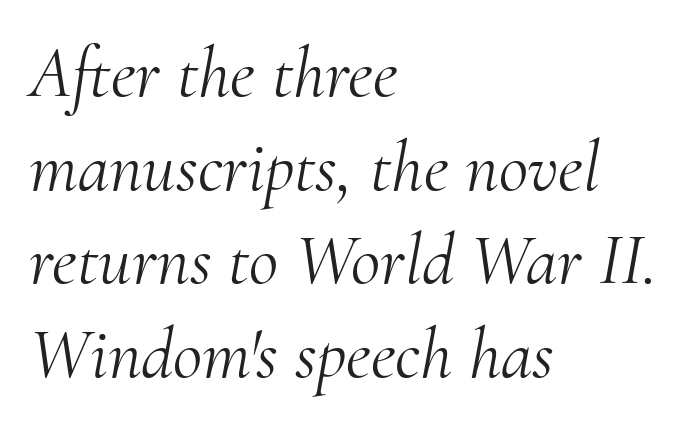
Q: Is the text bold? A: No.
Q: Is the text italic (slanted)? A: Yes, it leans right by about 10 degrees.
Q: Is the typeface a serif or a sans-serif typeface? A: Serif.
Q: Is the text underlined? A: No.
Q: How is the paragraph aligned? A: Left-aligned.
Q: Is the spacing between letters normal or unusually wide? A: Normal.
Q: Is the spacing between lines tight, normal or loose? A: Normal.
Q: Width (condensed, normal, or wide)? A: Normal.
Q: Stroke contrast? A: Medium.
Q: x-height? A: Small.
Q: Monospaced? A: No.
